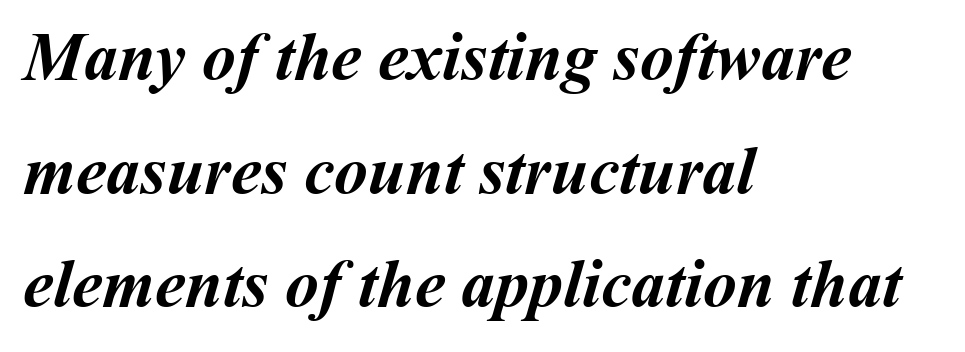
{"bold": "yes", "weight": "semibold", "width": "normal", "stroke_contrast": "medium", "x_height": "medium", "monospaced": "no", "underline": "no", "align": "left", "line_spacing": "normal", "line_spacing_ratio": 1.67, "letter_spacing": "normal", "letter_spacing_em": 0.0, "glyph_px": 68}
